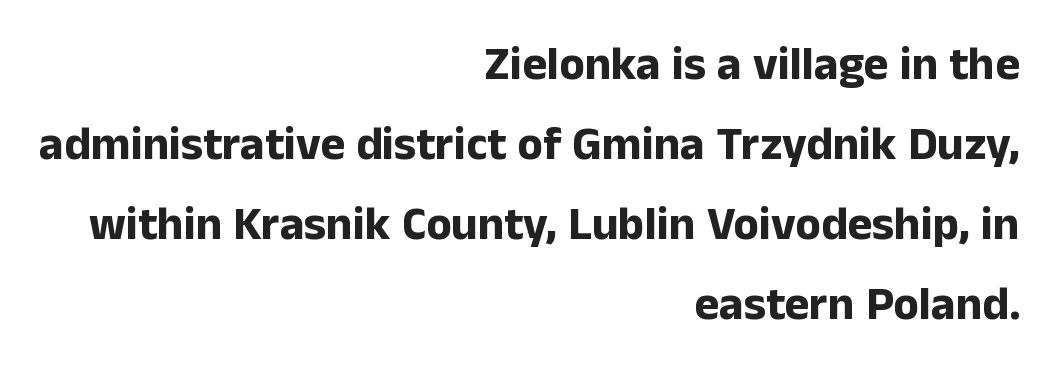
The image shows 47 px bold sans-serif type, upright; set right-aligned, normal line spacing (1.7x), normal letter spacing, not underlined; low stroke contrast and a medium x-height.
